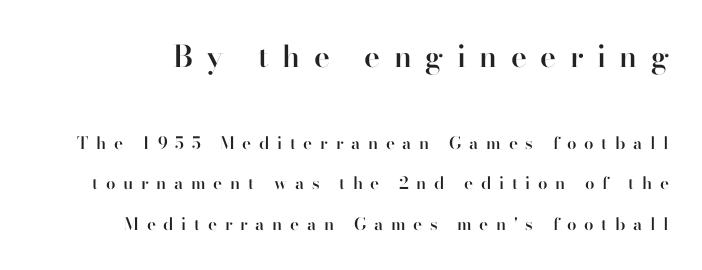
Spacing verdict: proportional, widths tailored to each character. What weight is shown? A semibold, between regular and bold. Tall strokes in this sample are plumb rather than angled. Observe the serifs anchoring each vertical stroke in this sample. Regarding leading, the lines here are spaced well apart.
